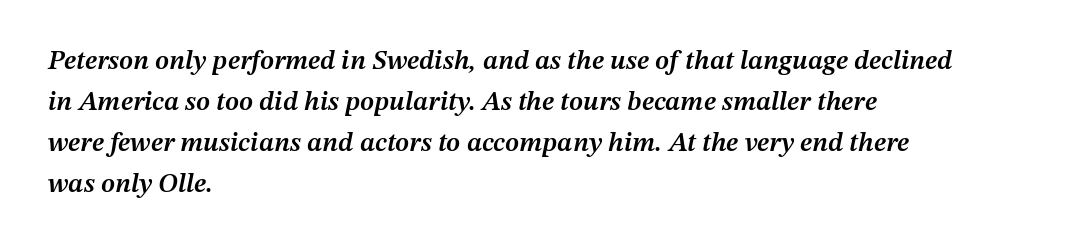
The image shows 27 px text type, italic (leaning right); set left-aligned, normal line spacing (1.52x), normal letter spacing, not underlined.
